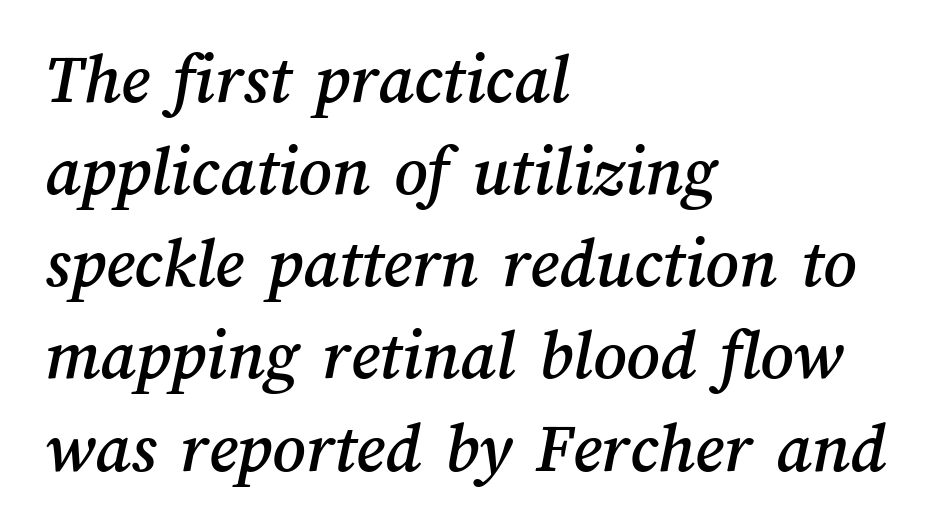
The image shows 72 px text type; set left-aligned, normal line spacing (1.28x), normal letter spacing, not underlined; medium stroke contrast and a medium x-height.
